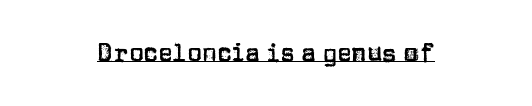
The passage shown is underscored from start to finish. The setting favours the middle, as headings and verse often do. Each word holds together tightly as a unit, with standard inter-letter gaps. Do the letters lean? They stand straight.
